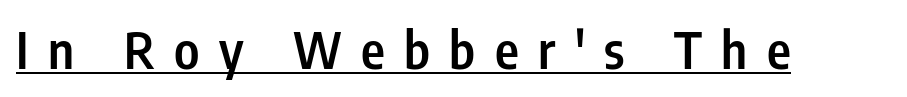
{"serif": "no", "italic": "no", "bold": "semi", "weight": "semibold", "width": "condensed", "stroke_contrast": "low", "x_height": "medium", "monospaced": "no", "underline": "yes", "letter_spacing": "wide", "letter_spacing_em": 0.38, "glyph_px": 51}
